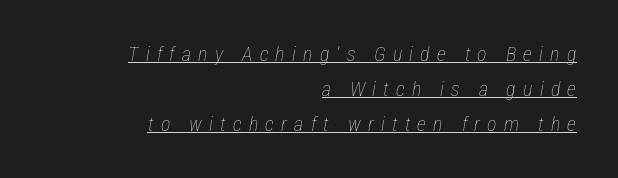
The image shows 20 px text type, italic (leaning right); set right-aligned, line spacing 1.74x, unusually wide letter spacing (+0.36 em), underlined.
